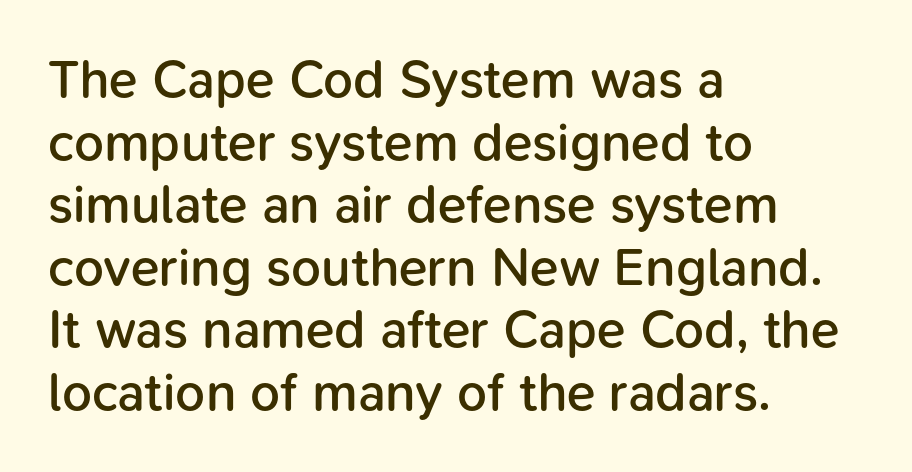
The image shows 53 px semibold sans-serif type, upright; set left-aligned, line spacing 1.18x, normal letter spacing, not underlined; low stroke contrast and a medium x-height.
